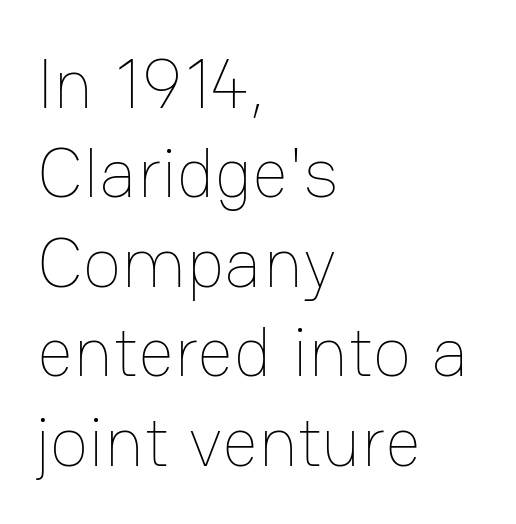
Q: Is the text bold? A: No.
Q: Is the text italic (slanted)? A: No, it is upright.
Q: Is the text underlined? A: No.
Q: How is the paragraph aligned? A: Left-aligned.
Q: Is the spacing between letters normal or unusually wide? A: Normal.
Q: Is the spacing between lines tight, normal or loose? A: Normal.
Q: Width (condensed, normal, or wide)? A: Normal.
Q: Stroke contrast? A: Low.
Q: x-height? A: Medium.
Q: Monospaced? A: No.
